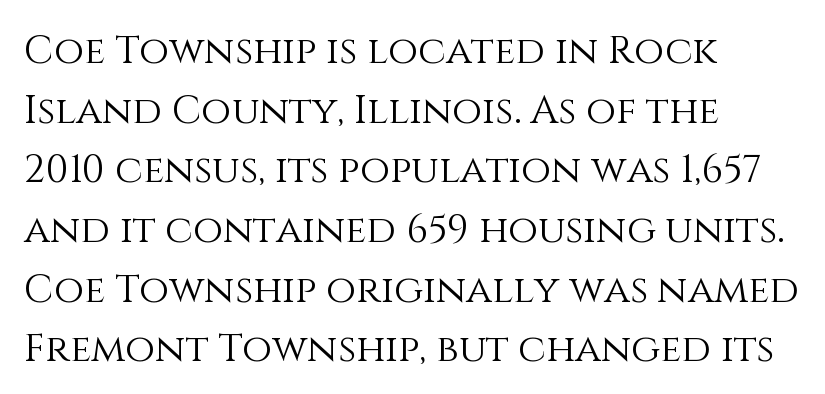
The image shows 39 px light type, upright; set left-aligned, normal line spacing (1.53x), normal letter spacing, not underlined; medium stroke contrast and a large x-height.
